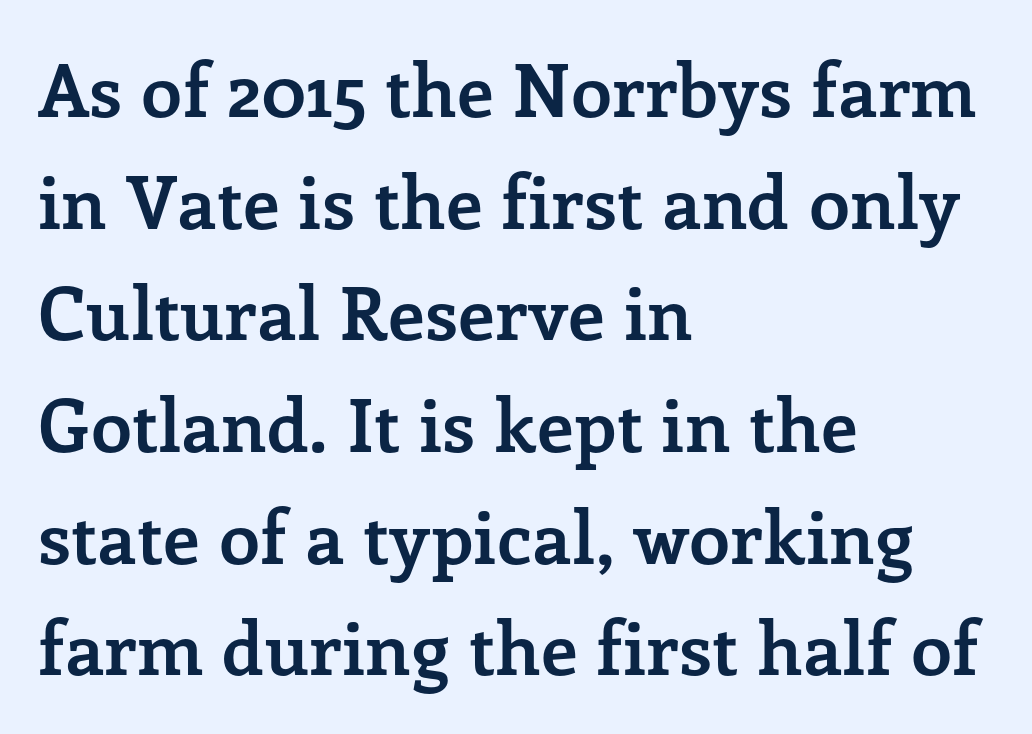
{"serif": "yes", "italic": "no", "bold": "yes", "weight": "semibold", "width": "normal", "stroke_contrast": "low", "x_height": "medium", "monospaced": "no", "underline": "no", "align": "left", "line_spacing": "normal", "line_spacing_ratio": 1.53, "letter_spacing": "normal", "letter_spacing_em": 0.0, "glyph_px": 73}
